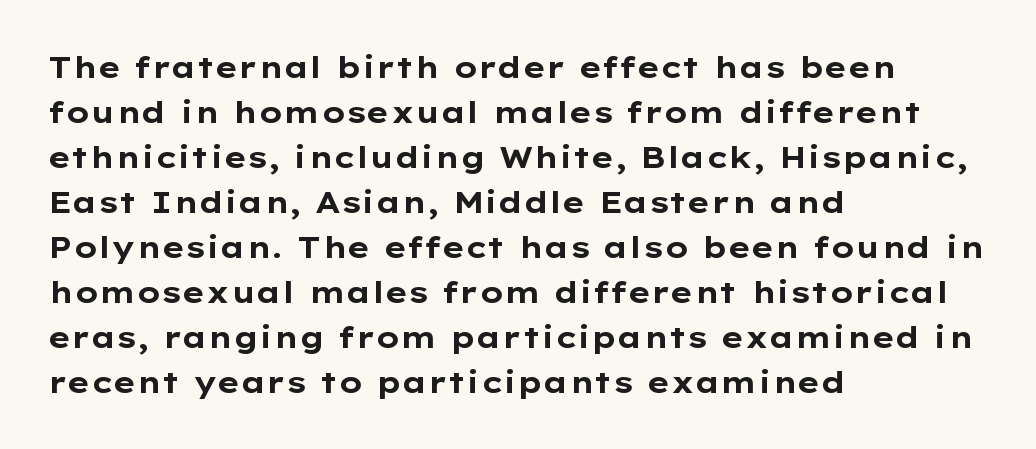
In terms of leading, this rendering sits right in the middle. The space beneath each line is pristine and unruled. Spacing between characters is what you'd get straight out of the box. These lines are composed in type without serifs. Style check: upright. The passage shown is typed in a proportional face where columns would drift.
